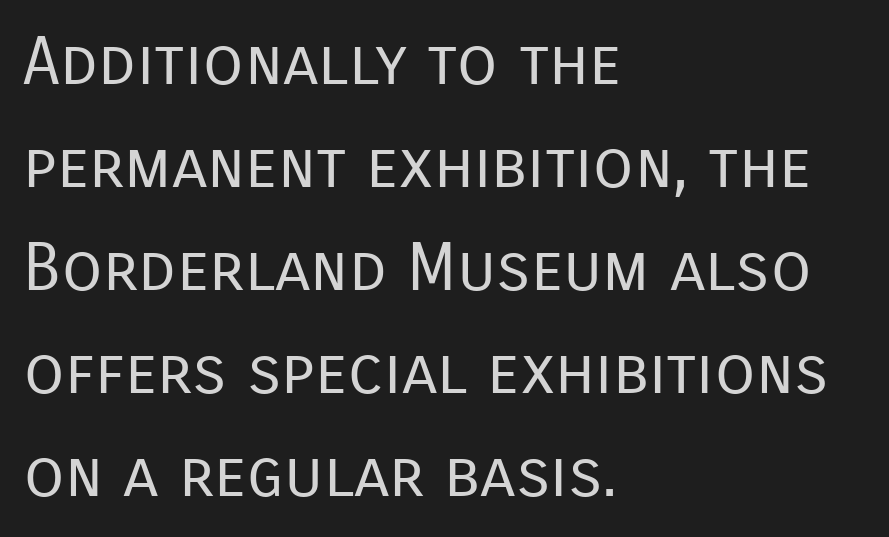
Q: Is the text bold? A: No.
Q: Is the text italic (slanted)? A: No, it is upright.
Q: Is the typeface a serif or a sans-serif typeface? A: Sans-serif.
Q: Is the text underlined? A: No.
Q: How is the paragraph aligned? A: Left-aligned.
Q: Is the spacing between letters normal or unusually wide? A: Normal.
Q: Is the spacing between lines tight, normal or loose? A: Normal.
Q: Width (condensed, normal, or wide)? A: Normal.
Q: Stroke contrast? A: Low.
Q: x-height? A: Medium.
Q: Monospaced? A: No.
